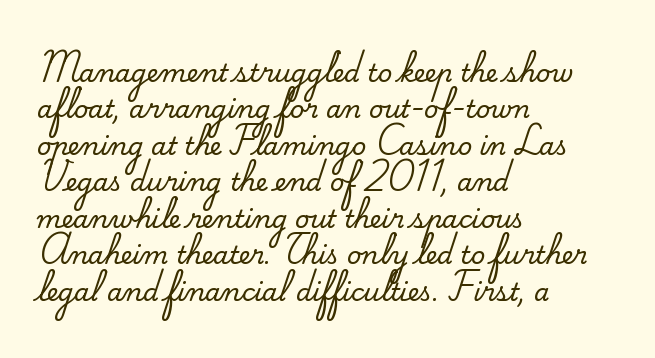
Plain, unruled lines of type. The type is set solid horizontally, with unmodified tracking. Regarding leading, the lines here are spaced in the standard way.
